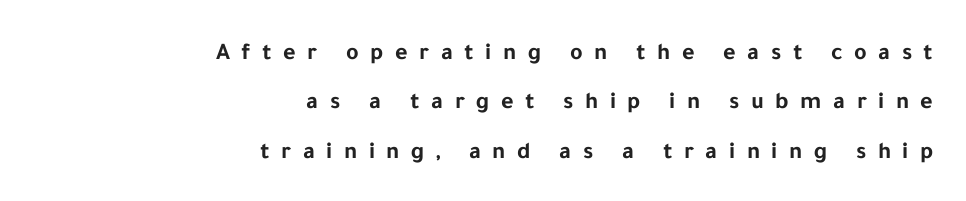
The image shows 24 px bold type, upright; set right-aligned, loose line spacing (2.06x), unusually wide letter spacing (+0.48 em), not underlined.
